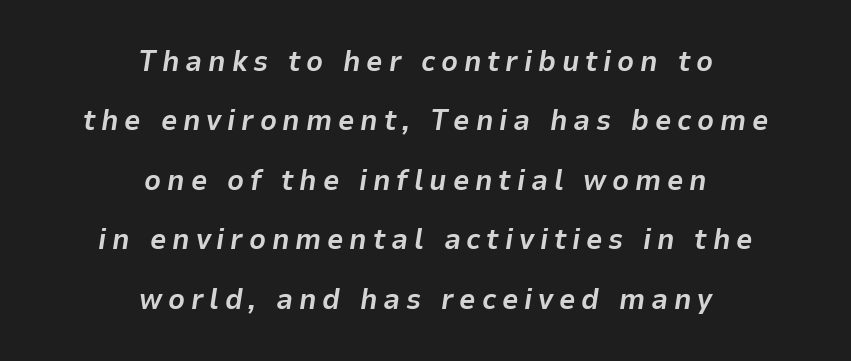
The image shows 29 px bold type, italic (leaning right); set centered, loose line spacing (2.05x), unusually wide letter spacing (+0.2 em), not underlined; low stroke contrast and a medium x-height.
